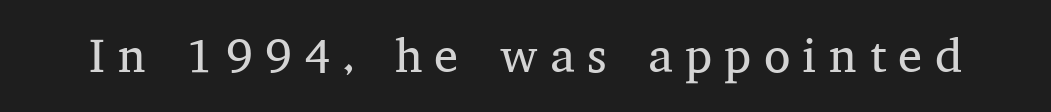
The image shows 48 px regular-weight serif type, upright; set unusually wide letter spacing (+0.26 em), not underlined; medium stroke contrast and a medium x-height.
